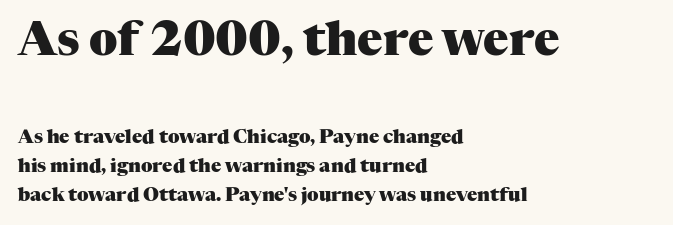
This sample has the flowing, uneven cadence of proportional lettering. Every row of glyphs begins at an identical x-position on the left. Each letter's strokes conclude with small projecting serifs. A dark, heavy texture on the line: the type is bold. Tracking here is standard; glyphs follow each other at the usual distance. No italicization has been applied; the sample stays upright.
